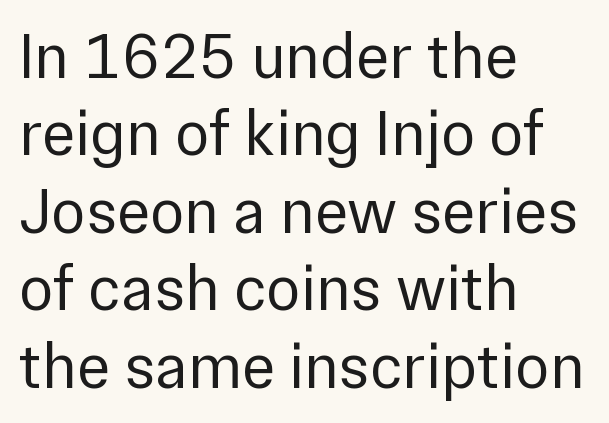
{"serif": "no", "italic": "no", "bold": "no", "weight": "regular", "width": "normal", "x_height": "medium", "monospaced": "no", "underline": "no", "align": "left", "line_spacing_ratio": 1.21, "letter_spacing": "normal", "letter_spacing_em": 0.0, "glyph_px": 64}
